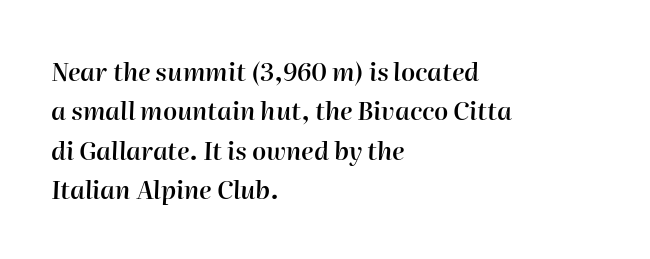
{"italic": "yes", "lean": "right", "slant_degrees": 2, "bold": "semi", "underline": "no", "align": "left", "line_spacing": "normal", "line_spacing_ratio": 1.58, "letter_spacing": "normal", "letter_spacing_em": 0.0, "glyph_px": 25}
